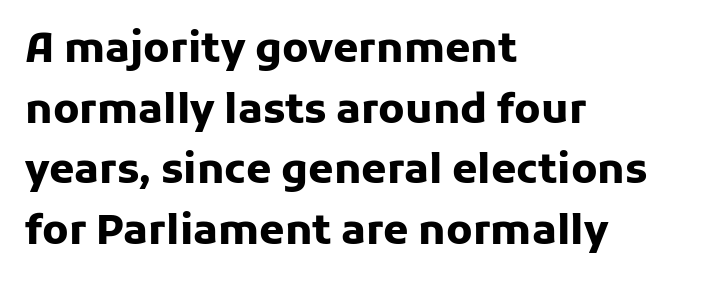
The image shows 41 px heavy sans-serif type, upright; set left-aligned, normal line spacing (1.48x), normal letter spacing, not underlined; low stroke contrast and a medium x-height.
